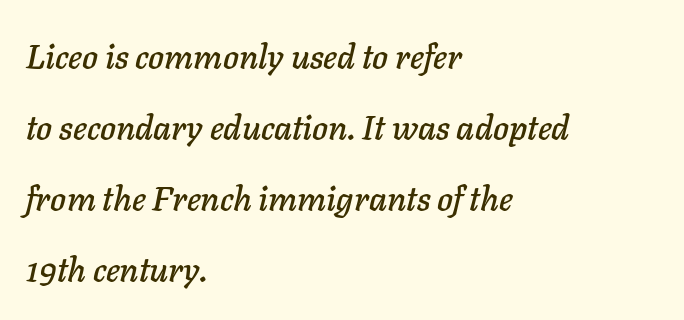
Has an underline been added? It has not. Note the varied advance widths — an 'i' is clearly narrower than an 'm'. Whoever set this chose breathing room over compactness in the vertical rhythm. No extra tracking has been applied to these lines.
